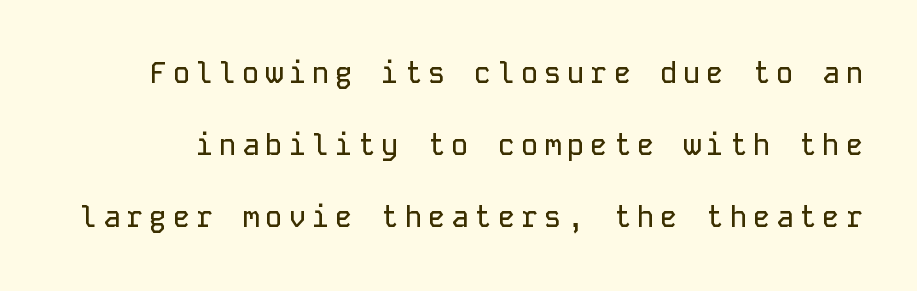
Vertical strokes here are truly vertical. Inter-character spacing is expanded well beyond the font's built-in metrics. Anything drawn beneath the words? Only blank space. These lines stand farther apart than default settings would place them. Type style note: lacks serifs. Do the characters align in a grid? Yes, the font is monospaced.
